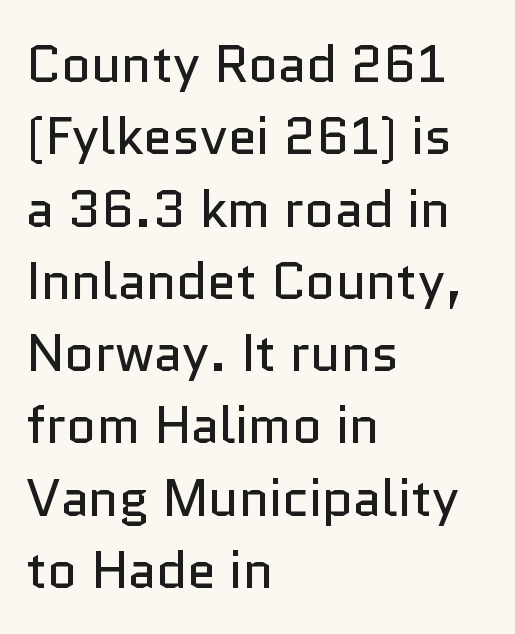
It's the straight-up-and-down kind of type. On a weight scale, this lands at 450 or below. Type style note: lacks serifs. Left-aligned paragraph, ragged on the right. Character widths vary here, with narrow letters taking less room than wide ones. Observe the ordinary spacing: letters are neighbours, not strangers.
